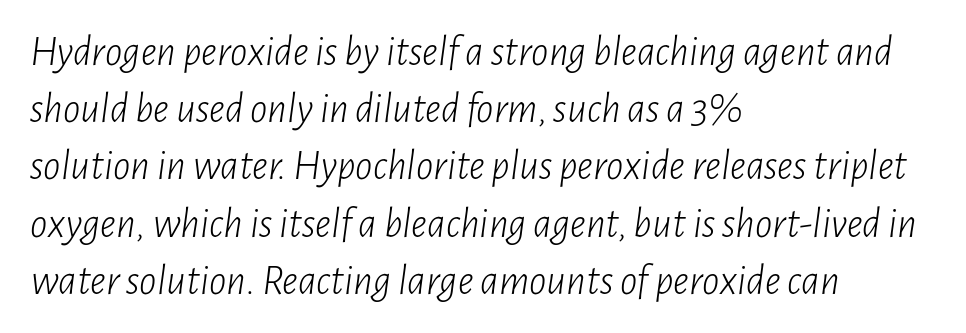
Q: Is the text bold? A: No.
Q: Is the text italic (slanted)? A: Yes, it leans right by about 7 degrees.
Q: Is the text underlined? A: No.
Q: How is the paragraph aligned? A: Left-aligned.
Q: Is the spacing between letters normal or unusually wide? A: Normal.
Q: Is the spacing between lines tight, normal or loose? A: Normal.
Q: Width (condensed, normal, or wide)? A: Condensed.
Q: Stroke contrast? A: Low.
Q: x-height? A: Medium.
Q: Monospaced? A: No.
